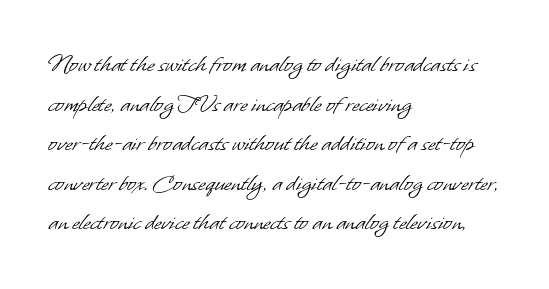
{"bold": "no", "underline": "no", "align": "left", "line_spacing": "normal", "line_spacing_ratio": 1.52, "letter_spacing": "normal", "letter_spacing_em": 0.0, "glyph_px": 26}
